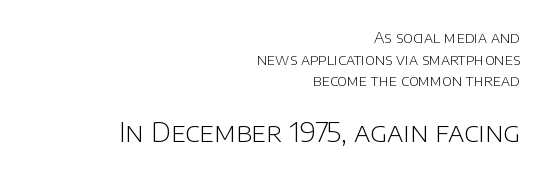
The image shows 27 px text type, upright; set right-aligned, normal line spacing (1.45x), normal letter spacing, not underlined; the second (bottom) block is 1.8x larger.
